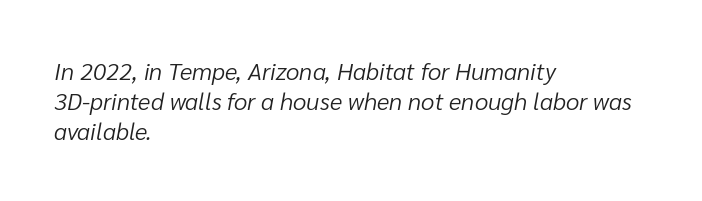
The image shows 24 px text type, italic (leaning right); set left-aligned, normal line spacing (1.26x), normal letter spacing, not underlined.
